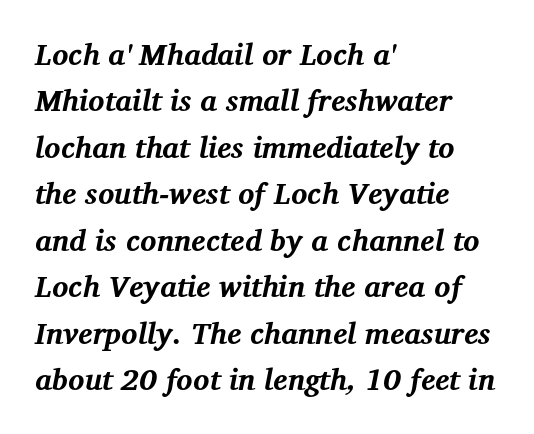
{"serif": "yes", "italic": "yes", "lean": "right", "slant_degrees": 12, "bold": "yes", "weight": "bold", "width": "normal", "stroke_contrast": "medium", "x_height": "medium", "monospaced": "no", "underline": "no", "align": "left", "line_spacing": "normal", "line_spacing_ratio": 1.55, "letter_spacing": "normal", "letter_spacing_em": 0.0, "glyph_px": 30}
